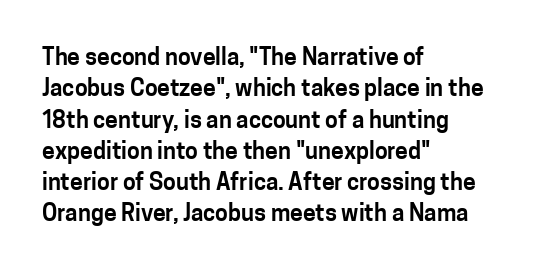
The image shows 23 px text type, upright; set left-aligned, normal line spacing (1.36x), normal letter spacing, not underlined.
